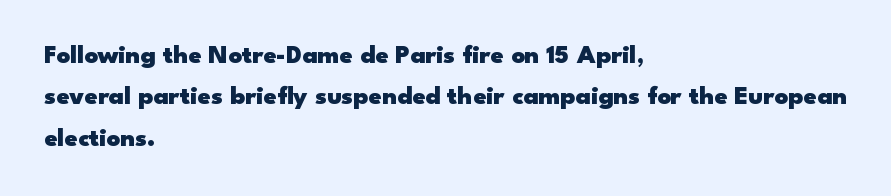
{"italic": "no", "bold": "yes", "underline": "no", "align": "left", "line_spacing": "normal", "line_spacing_ratio": 1.59, "letter_spacing": "normal", "letter_spacing_em": 0.0, "glyph_px": 26}
